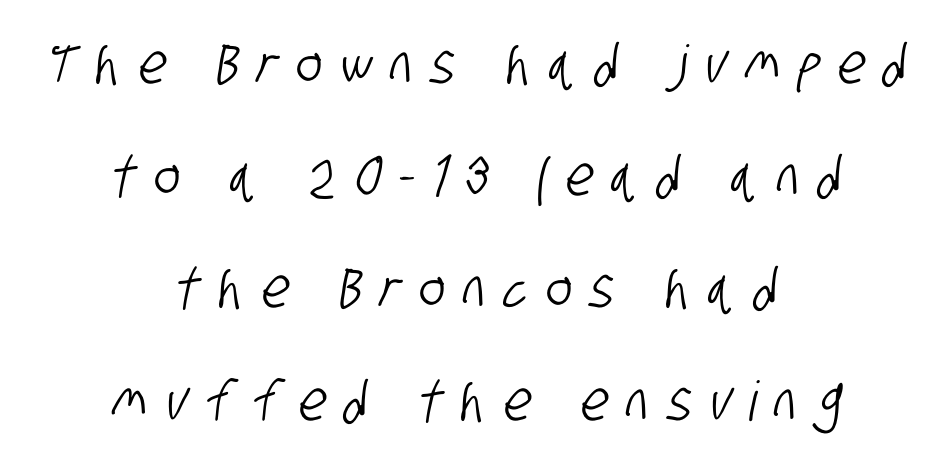
The glyphs are unaccompanied by any horizontal stroke below them. The face used here is proportionally spaced, like ordinary book or web type. Words appear elongated and porous because spacing is wide. Summary of vertical rhythm: relaxed, with wide interline spacing. Every row of glyphs is offset so its center matches the block's center. The designer went with a sans here, leaving each stem footless.
